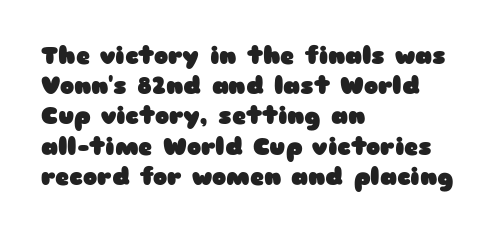
Q: Is the text bold? A: Yes.
Q: Is the text italic (slanted)? A: No, it is upright.
Q: Is the text underlined? A: No.
Q: How is the paragraph aligned? A: Left-aligned.
Q: Is the spacing between letters normal or unusually wide? A: Normal.
Q: Is the spacing between lines tight, normal or loose? A: Normal.
